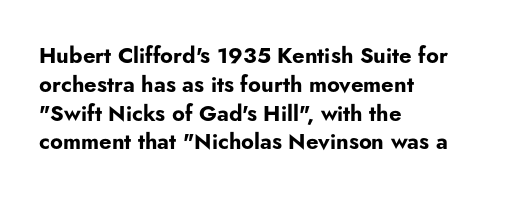
Q: Is the text bold? A: Yes.
Q: Is the text italic (slanted)? A: No, it is upright.
Q: Is the text underlined? A: No.
Q: How is the paragraph aligned? A: Left-aligned.
Q: Is the spacing between letters normal or unusually wide? A: Normal.
Q: Is the spacing between lines tight, normal or loose? A: Normal.
